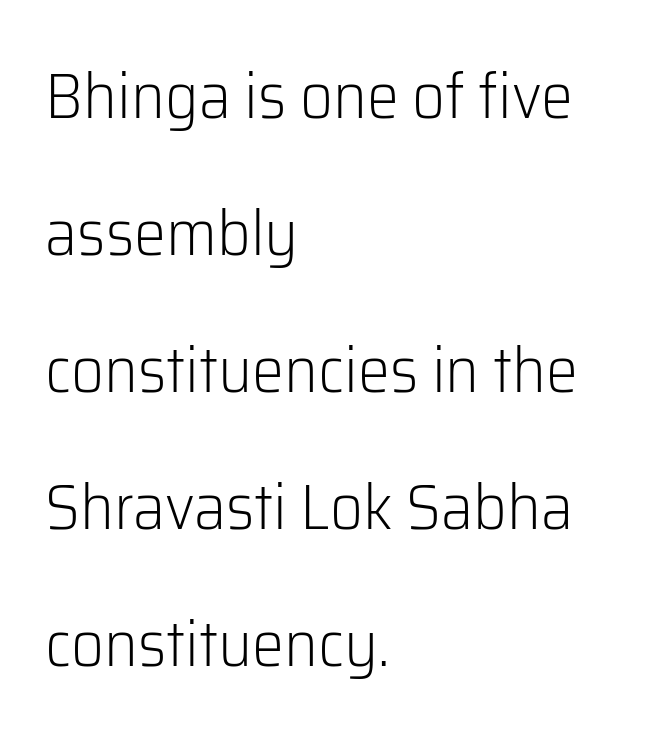
Q: Is the text bold? A: No.
Q: Is the text italic (slanted)? A: No, it is upright.
Q: Is the typeface a serif or a sans-serif typeface? A: Sans-serif.
Q: Is the text underlined? A: No.
Q: How is the paragraph aligned? A: Left-aligned.
Q: Is the spacing between letters normal or unusually wide? A: Normal.
Q: Is the spacing between lines tight, normal or loose? A: Loose.
Q: Width (condensed, normal, or wide)? A: Normal.
Q: Stroke contrast? A: Low.
Q: x-height? A: Medium.
Q: Monospaced? A: No.
